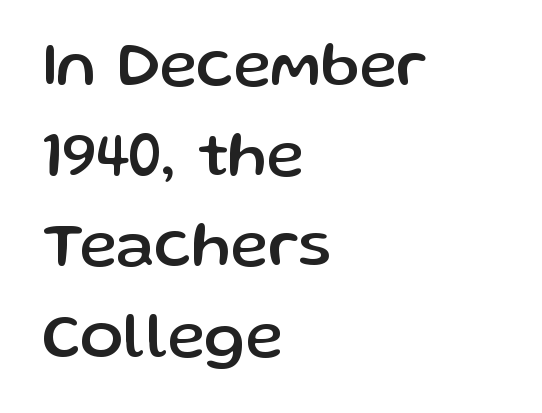
If you drew a ruler down the left edge, every line would touch it. This sample has the flowing, uneven cadence of proportional lettering. The line texture is even and compact thanks to regular tracking. No italicization has been applied; the sample stays upright. The space beneath each line is pristine and unruled.
